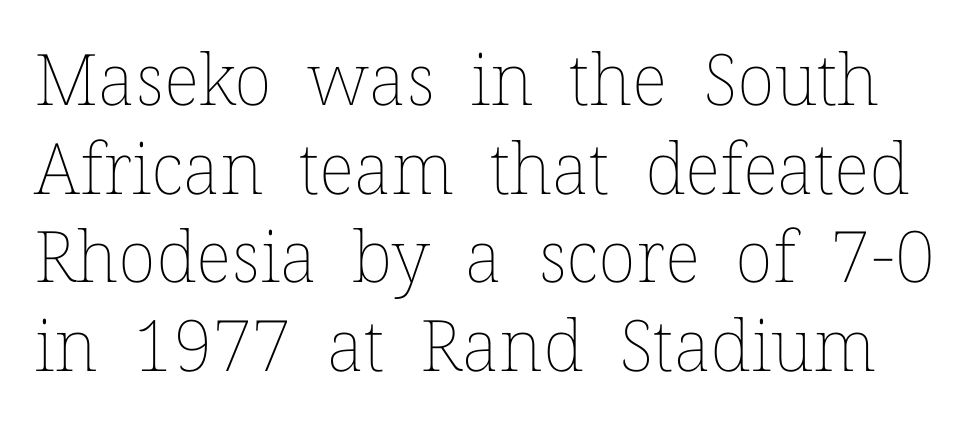
Q: Is the text bold? A: No.
Q: Is the text italic (slanted)? A: No, it is upright.
Q: Is the text underlined? A: No.
Q: Is the spacing between letters normal or unusually wide? A: Normal.
Q: Is the spacing between lines tight, normal or loose? A: Normal.
Q: Width (condensed, normal, or wide)? A: Normal.
Q: Stroke contrast? A: Low.
Q: x-height? A: Medium.
Q: Monospaced? A: No.
